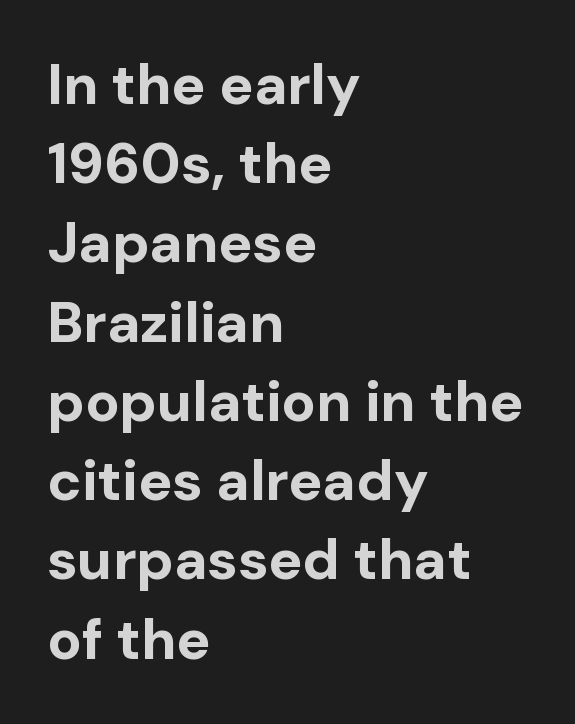
Here the glyphs are tracked normally, forming tight word shapes. Descenders hang freely into open space. The glyphs in this specimen are sans serif. The rendering uses a moderate line-height, typical for paragraphs. You could not count columns in this text — the font is proportionally spaced.
